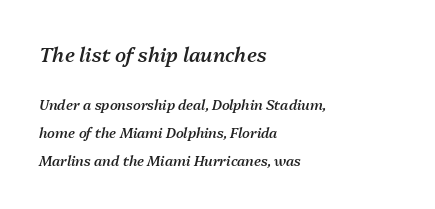
{"italic": "yes", "lean": "right", "slant_degrees": 13, "bold": "semi", "underline": "no", "align": "left", "line_spacing": "loose", "line_spacing_ratio": 1.97, "letter_spacing": "normal", "letter_spacing_em": 0.0, "larger_block": "first", "size_ratio": 1.43, "glyph_px": 20}
